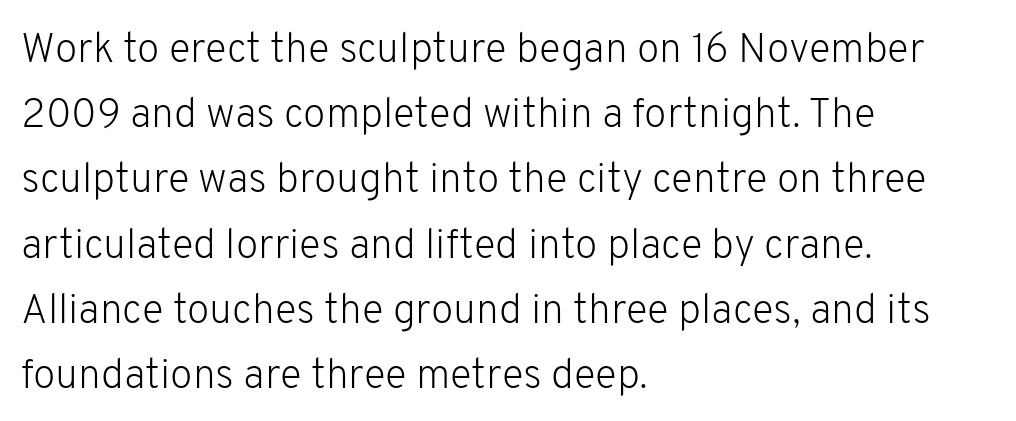
{"serif": "no", "italic": "no", "bold": "no", "weight": "light", "width": "normal", "stroke_contrast": "low", "x_height": "medium", "monospaced": "no", "underline": "no", "align": "left", "line_spacing": "normal", "line_spacing_ratio": 1.59, "letter_spacing": "normal", "letter_spacing_em": 0.0, "glyph_px": 41}
